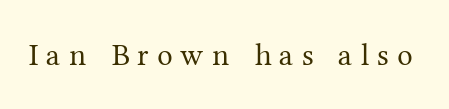
The image shows 31 px regular-weight serif type, upright; set unusually wide letter spacing (+0.26 em), not underlined; medium stroke contrast and a medium x-height.
